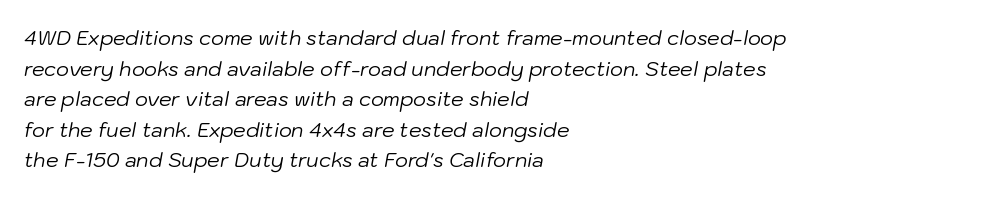
{"italic": "yes", "lean": "right", "slant_degrees": 10, "bold": "no", "underline": "no", "align": "left", "line_spacing": "normal", "line_spacing_ratio": 1.53, "letter_spacing": "normal", "letter_spacing_em": 0.0, "glyph_px": 20}
